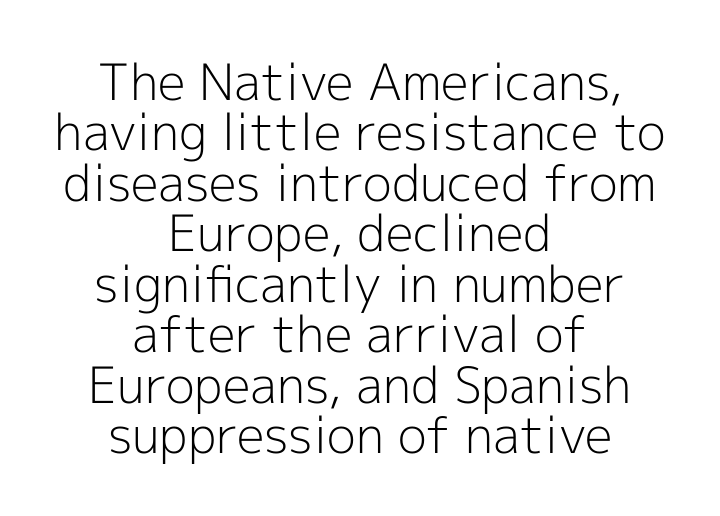
Honestly, there is no underline to notice here at all. Leftover space on each line is divided equally before and after the words. The letters advance in unequal steps, a hallmark of proportional type. Unlike italic type, these characters show no tilt at all. Summary of vertical rhythm: compact, with narrow interline spacing.
